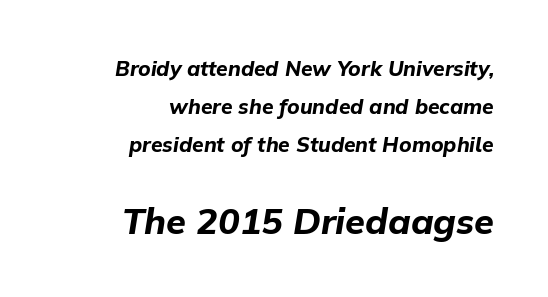
Q: Is the text bold? A: Yes.
Q: Is the text italic (slanted)? A: Yes, it leans right by about 9 degrees.
Q: Is the text underlined? A: No.
Q: How is the paragraph aligned? A: Right-aligned.
Q: Is the spacing between letters normal or unusually wide? A: Normal.
Q: Which block of text is set in a larger size, the first (top) or the second (bottom)? A: The second (bottom) one.
Q: Width (condensed, normal, or wide)? A: Normal.
Q: Stroke contrast? A: Low.
Q: x-height? A: Medium.
Q: Monospaced? A: No.
